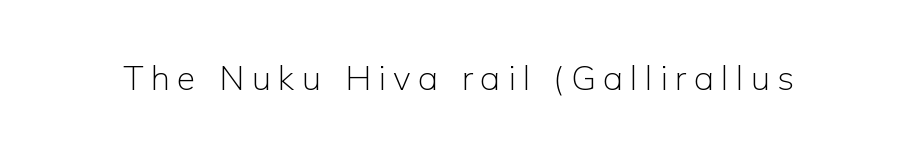
Q: Is the text bold? A: No.
Q: Is the text italic (slanted)? A: No, it is upright.
Q: Is the typeface a serif or a sans-serif typeface? A: Sans-serif.
Q: Is the text underlined? A: No.
Q: Is the spacing between letters normal or unusually wide? A: Unusually wide.
Q: Width (condensed, normal, or wide)? A: Normal.
Q: Stroke contrast? A: Low.
Q: x-height? A: Medium.
Q: Monospaced? A: No.
